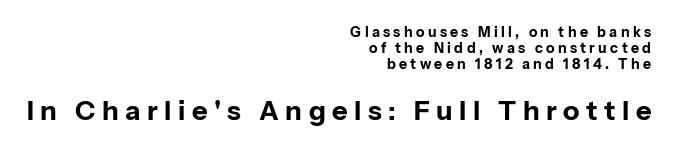
The image shows 27 px bold type, upright; set right-aligned, line spacing 1.16x, unusually wide letter spacing (+0.24 em), not underlined; the second (bottom) block is 1.93x larger.
